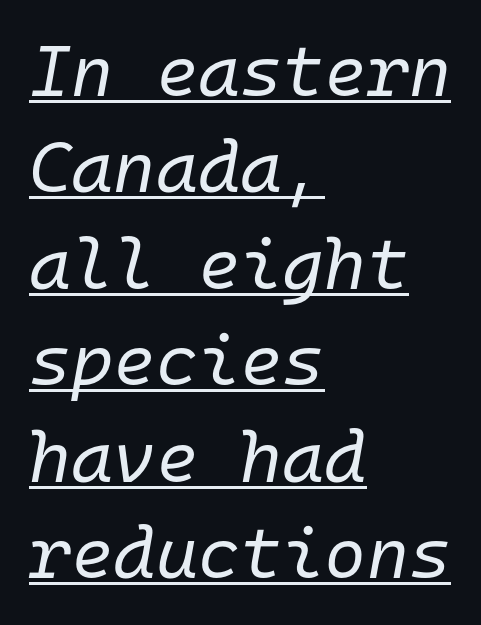
Is this a fixed-width face? Yes — each glyph sits in an identical cell. Left-aligned paragraph, ragged on the right. This reads as an unemphasized weight, regular at the heaviest. The specimen reads as italic at a glance. Characters follow at the spacing the type designer built in.
